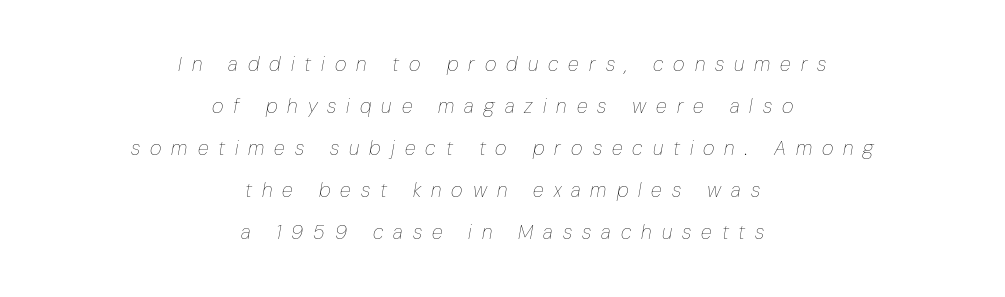
{"italic": "yes", "lean": "right", "slant_degrees": 10, "bold": "no", "underline": "no", "align": "center", "line_spacing": "loose", "line_spacing_ratio": 2.1, "letter_spacing": "wide", "letter_spacing_em": 0.5, "glyph_px": 20}
